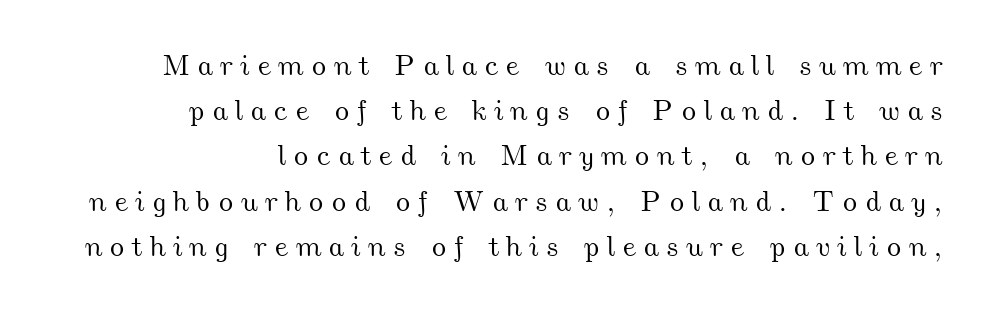
The image shows 29 px wide type; set right-aligned, normal line spacing (1.56x), unusually wide letter spacing (+0.24 em), not underlined; medium stroke contrast and a small x-height.
